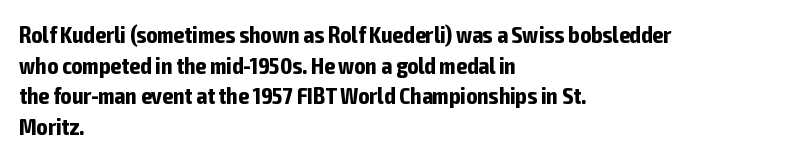
The image shows 23 px bold type, upright; set left-aligned, normal line spacing (1.33x), normal letter spacing, not underlined.
